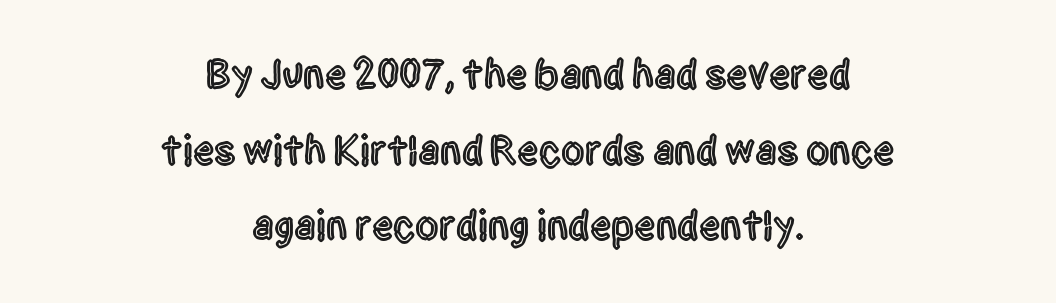
{"serif": "no", "italic": "no", "width": "condensed", "x_height": "large", "monospaced": "no", "underline": "no", "align": "center", "line_spacing_ratio": 1.8, "letter_spacing": "normal", "letter_spacing_em": 0.0, "glyph_px": 42}
